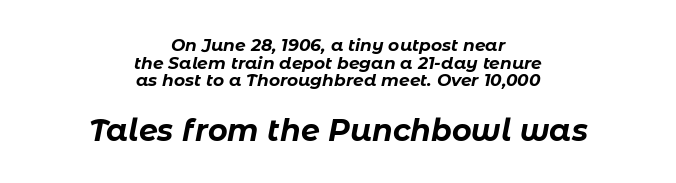
The image shows 30 px bold type, italic (leaning right); set centered, tight line spacing (1.03x), normal letter spacing, not underlined; the second (bottom) block is 1.76x larger; low stroke contrast and a medium x-height.
